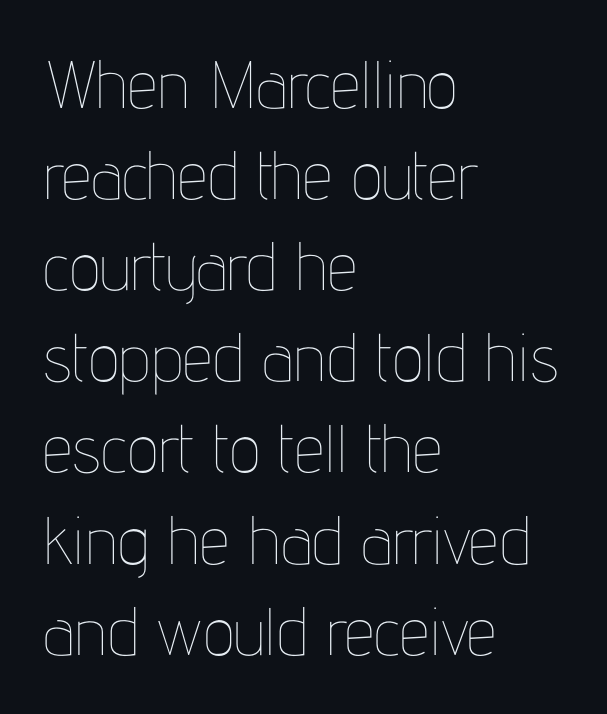
The image shows 67 px thin, condensed type, upright; set left-aligned, normal line spacing (1.36x), normal letter spacing, not underlined; low stroke contrast and a medium x-height.
